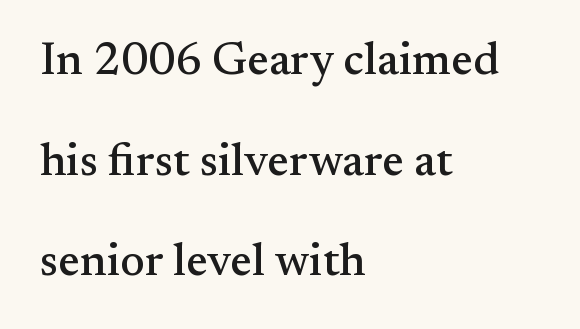
Vertical spacing — loose. Each letter keeps its own natural width here, so spacing adapts to shape. This sample uses plain, unmodified letter spacing. If you drew a line through each stem, it would be perfectly vertical. This rendering employs a face with finishing strokes, i.e., a serif.
